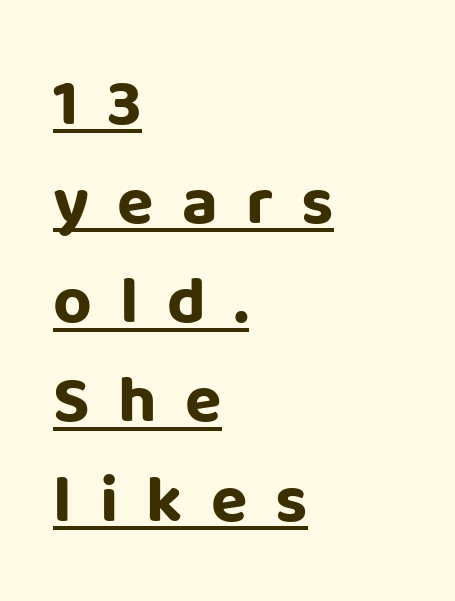
{"serif": "no", "italic": "no", "bold": "yes", "weight": "bold", "width": "normal", "stroke_contrast": "low", "x_height": "large", "monospaced": "no", "underline": "yes", "align": "left", "line_spacing": "normal", "line_spacing_ratio": 1.48, "letter_spacing": "wide", "letter_spacing_em": 0.42, "glyph_px": 67}
